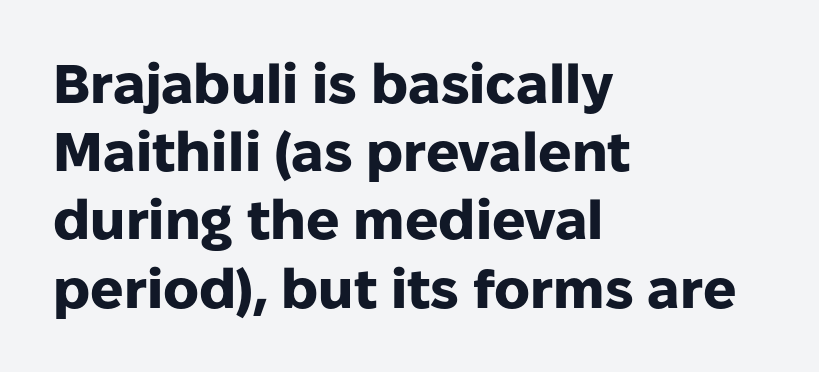
Q: Is the text bold? A: Yes.
Q: Is the text italic (slanted)? A: No, it is upright.
Q: Is the typeface a serif or a sans-serif typeface? A: Sans-serif.
Q: Is the text underlined? A: No.
Q: How is the paragraph aligned? A: Left-aligned.
Q: Is the spacing between letters normal or unusually wide? A: Normal.
Q: Width (condensed, normal, or wide)? A: Normal.
Q: Stroke contrast? A: Low.
Q: x-height? A: Medium.
Q: Monospaced? A: No.
